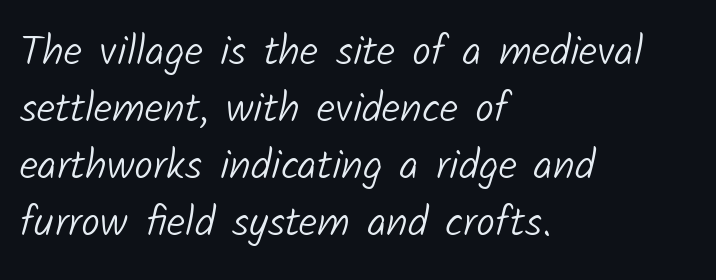
Q: Is the text bold? A: No.
Q: Is the typeface a serif or a sans-serif typeface? A: Sans-serif.
Q: Is the text underlined? A: No.
Q: How is the paragraph aligned? A: Left-aligned.
Q: Is the spacing between letters normal or unusually wide? A: Normal.
Q: Is the spacing between lines tight, normal or loose? A: Normal.
Q: Width (condensed, normal, or wide)? A: Normal.
Q: Stroke contrast? A: Low.
Q: x-height? A: Medium.
Q: Monospaced? A: No.
